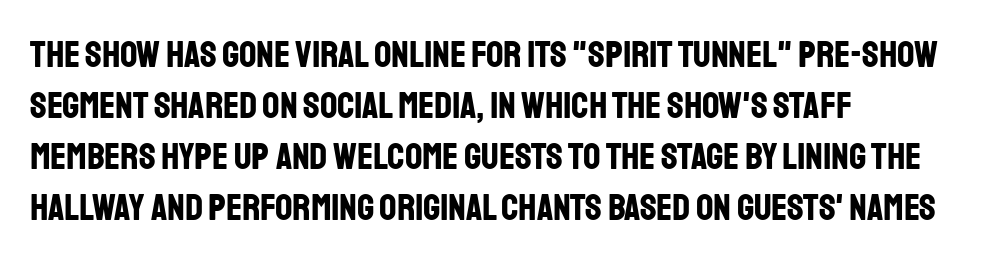
Varying glyph widths throughout — classic text-font behaviour. Type style note: lacks serifs. I'd describe the lettering as bold — thick and assertive. When letters stand straight like this, we call the style roman or upright. Vertically, the passage feels balanced, rows spaced as you'd expect.
